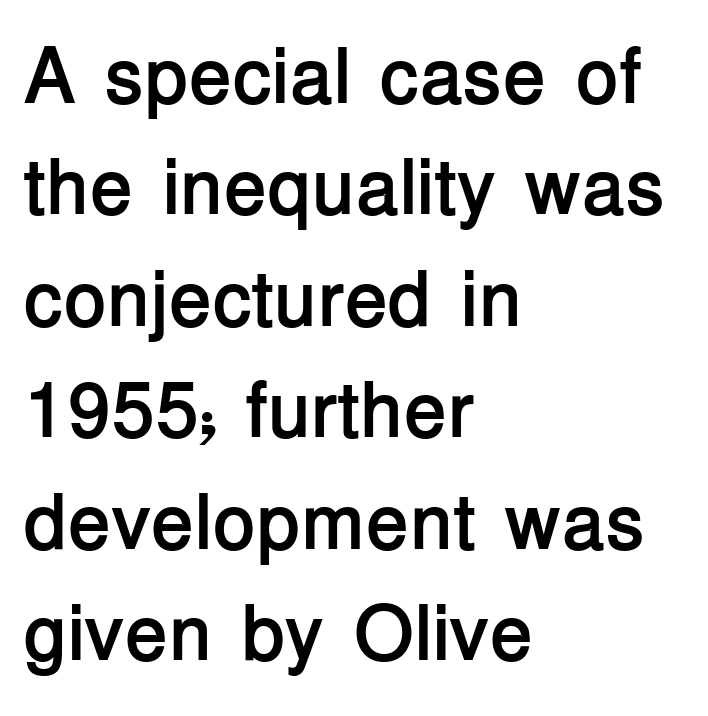
The image shows 79 px semibold sans-serif type, upright; set left-aligned, normal line spacing (1.41x), normal letter spacing, not underlined; low stroke contrast and a medium x-height.
